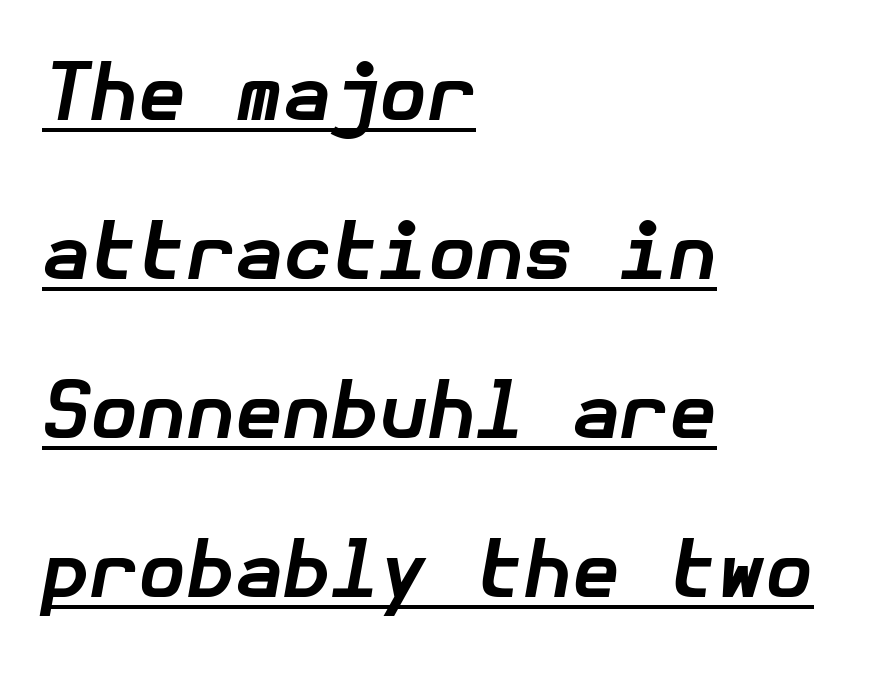
{"italic": "yes", "lean": "right", "slant_degrees": 10, "bold": "yes", "weight": "bold", "width": "normal", "stroke_contrast": "low", "x_height": "medium", "underline": "yes", "align": "left", "line_spacing": "loose", "line_spacing_ratio": 2.04, "letter_spacing": "normal", "letter_spacing_em": 0.0, "glyph_px": 78}
